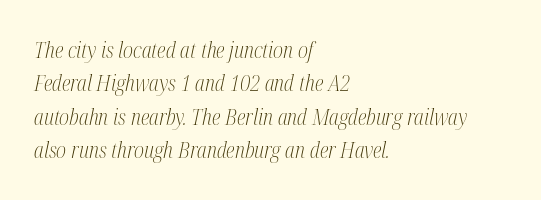
Q: Is the text bold? A: No.
Q: Is the text italic (slanted)? A: Yes, it leans right by about 12 degrees.
Q: Is the text underlined? A: No.
Q: How is the paragraph aligned? A: Left-aligned.
Q: Is the spacing between letters normal or unusually wide? A: Normal.
Q: Is the spacing between lines tight, normal or loose? A: Normal.
